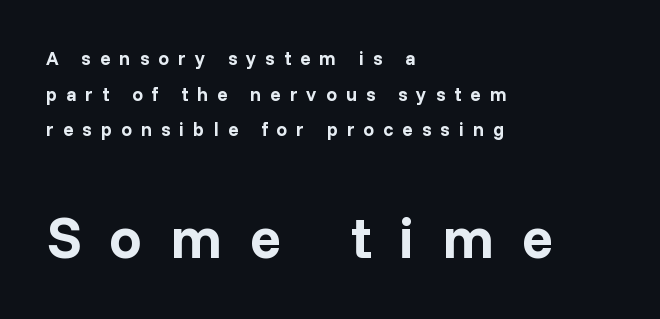
Q: Is the text bold? A: Yes.
Q: Is the text italic (slanted)? A: No, it is upright.
Q: Is the typeface a serif or a sans-serif typeface? A: Sans-serif.
Q: Is the text underlined? A: No.
Q: How is the paragraph aligned? A: Left-aligned.
Q: Is the spacing between letters normal or unusually wide? A: Unusually wide.
Q: Which block of text is set in a larger size, the first (top) or the second (bottom)? A: The second (bottom) one.
Q: Width (condensed, normal, or wide)? A: Normal.
Q: Stroke contrast? A: Low.
Q: x-height? A: Medium.
Q: Monospaced? A: No.
